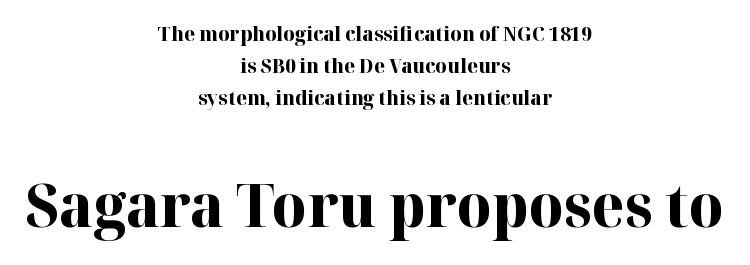
The image shows 60 px bold serif type, upright; set centered, normal line spacing (1.59x), normal letter spacing, not underlined; the second (bottom) block is 3.0x larger; high stroke contrast and a medium x-height.
